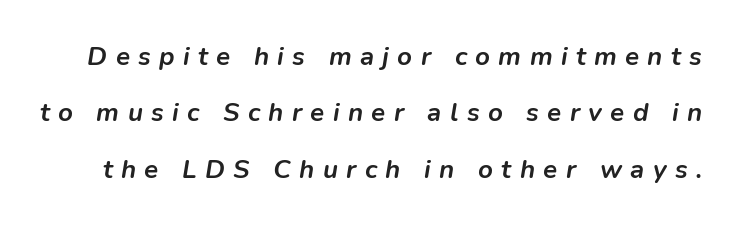
The image shows 26 px bold type, italic (leaning right); set loose line spacing (2.17x), unusually wide letter spacing (+0.32 em), not underlined.
